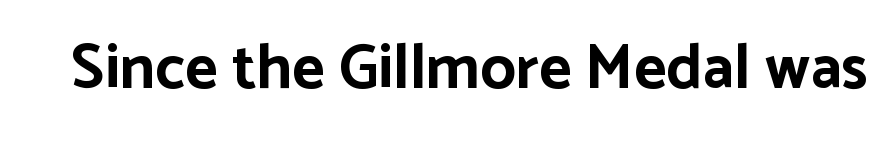
The image shows 63 px bold sans-serif type, upright; set normal letter spacing, not underlined; low stroke contrast and a medium x-height.
